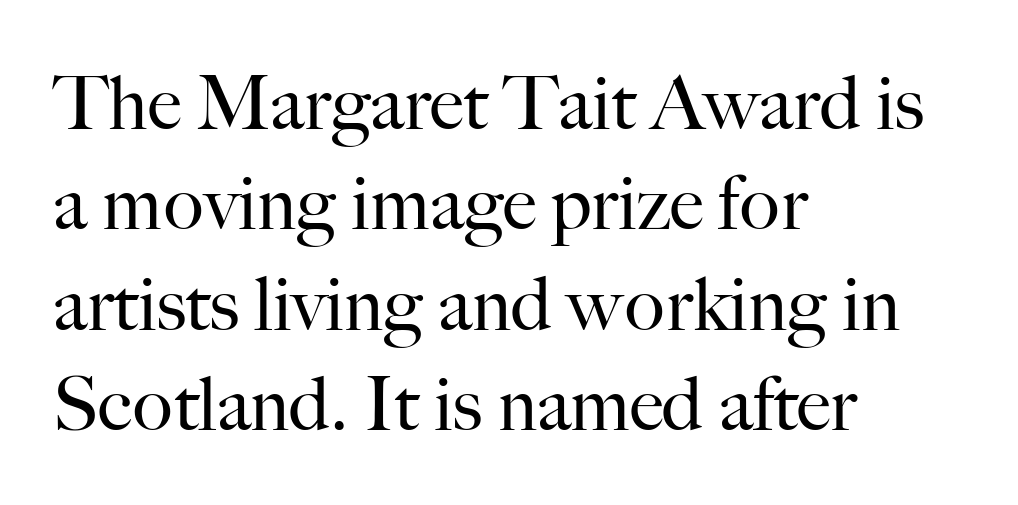
The image shows 75 px regular-weight serif type, upright; set left-aligned, normal line spacing (1.34x), normal letter spacing, not underlined; high stroke contrast and a small x-height.
